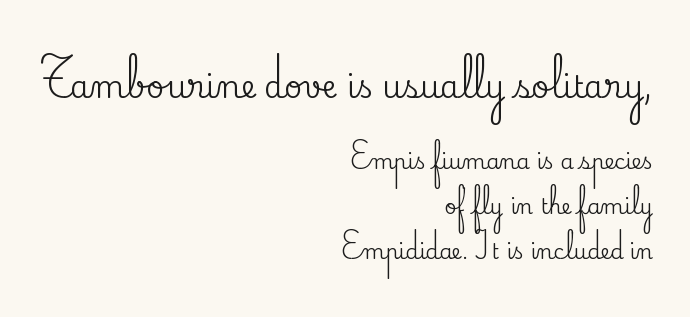
{"serif": "yes", "italic": "no", "width": "normal", "stroke_contrast": "medium", "x_height": "small", "monospaced": "no", "underline": "no", "align": "right", "line_spacing": "loose", "line_spacing_ratio": 2.14, "letter_spacing": "normal", "letter_spacing_em": 0.0, "larger_block": "first", "size_ratio": 1.48, "glyph_px": 31}
